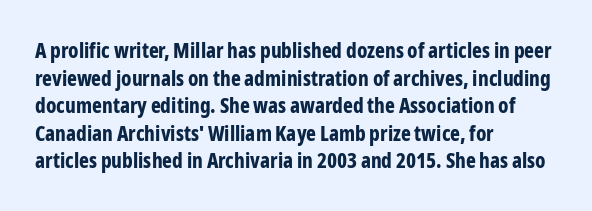
Normally led — the rows are evenly, conventionally spaced. Caption: standard tracking, unaltered. Check the space under the baseline: it is left empty. This sample is left-justified, so line endings fall wherever the words run out. These lines were composed using upright roman letters.
